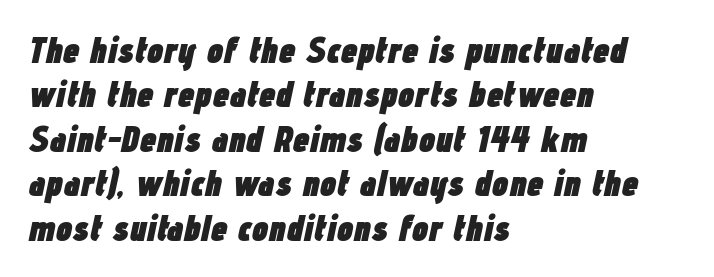
Q: Is the text bold? A: Yes.
Q: Is the text italic (slanted)? A: Yes, it leans right by about 12 degrees.
Q: Is the text underlined? A: No.
Q: How is the paragraph aligned? A: Left-aligned.
Q: Is the spacing between letters normal or unusually wide? A: Normal.
Q: Width (condensed, normal, or wide)? A: Condensed.
Q: Stroke contrast? A: Low.
Q: x-height? A: Medium.
Q: Monospaced? A: No.
